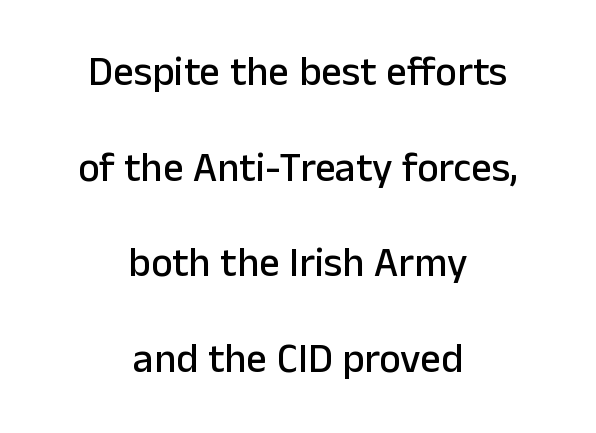
{"serif": "no", "italic": "no", "width": "normal", "stroke_contrast": "low", "x_height": "medium", "monospaced": "no", "underline": "no", "align": "center", "line_spacing": "loose", "line_spacing_ratio": 2.33, "letter_spacing": "normal", "letter_spacing_em": 0.0, "glyph_px": 41}
